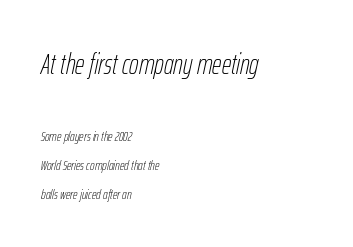
Only glyphs here, with clear space below each row. This block would shrink considerably if given ordinary leading; it's expanded now. This sample has the flowing, uneven cadence of proportional lettering. Glyph-to-glyph distance matches everyday printed text. Would a proofreader flag this as italicized? Yes.
